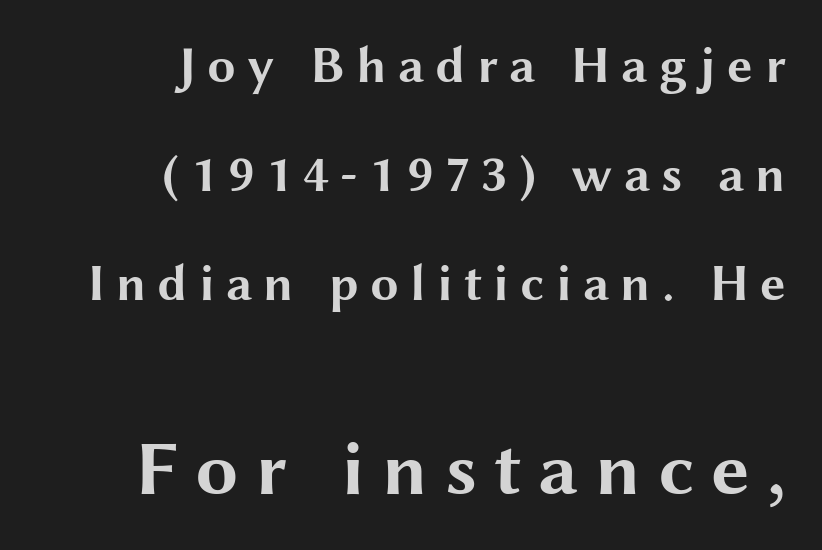
The image shows 77 px bold, wide sans-serif type, upright; set right-aligned, loose line spacing (2.14x), unusually wide letter spacing (+0.22 em), not underlined; the second (bottom) block is 1.51x larger; medium stroke contrast and a medium x-height.
